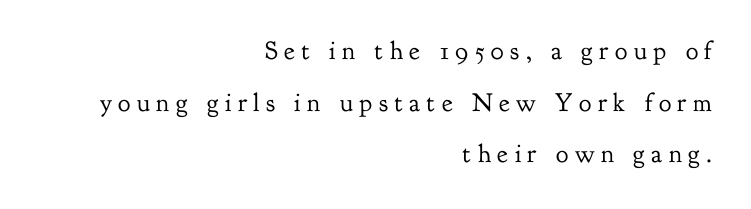
{"italic": "no", "bold": "no", "underline": "no", "align": "right", "line_spacing": "loose", "line_spacing_ratio": 1.99, "letter_spacing": "wide", "letter_spacing_em": 0.25, "glyph_px": 26}
